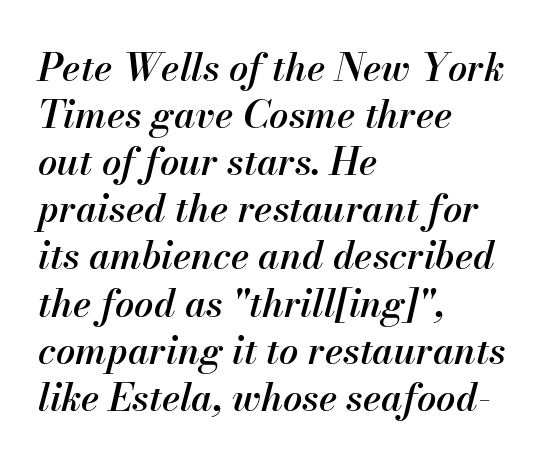
{"italic": "yes", "lean": "right", "slant_degrees": 13, "bold": "semi", "weight": "semibold", "width": "normal", "stroke_contrast": "medium", "x_height": "small", "monospaced": "no", "underline": "no", "align": "left", "line_spacing_ratio": 1.24, "letter_spacing": "normal", "letter_spacing_em": 0.0, "glyph_px": 38}
